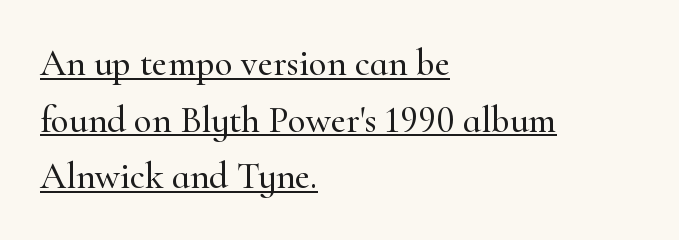
The image shows 37 px serif type, upright; set left-aligned, normal line spacing (1.53x), normal letter spacing, underlined; high stroke contrast and a small x-height.
